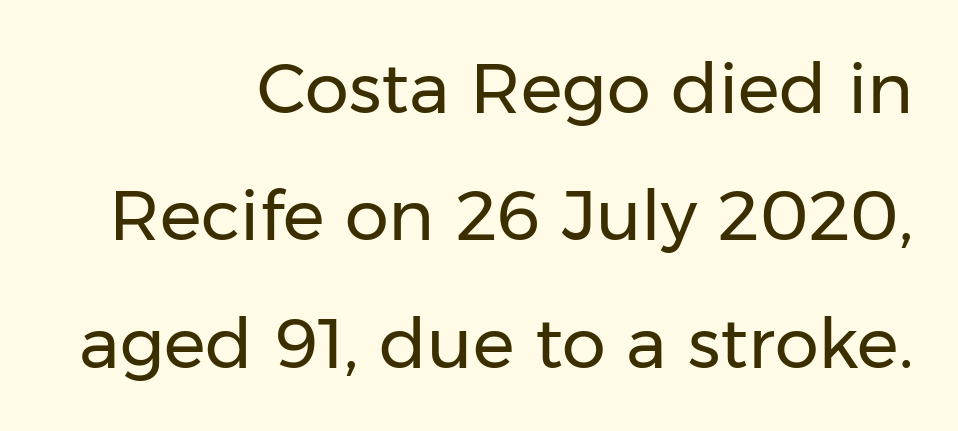
Is the type heavy? It reads as light-to-regular instead. The text was rendered using a sans face with plain stroke endings. The face used here is proportionally spaced, like ordinary book or web type. Words appear dense and cohesive because spacing is normal.
